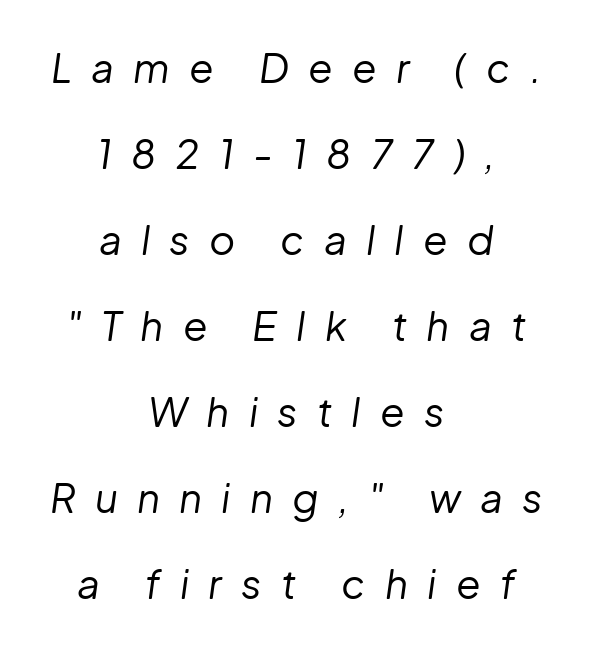
Q: Is the text bold? A: No.
Q: Is the text italic (slanted)? A: Yes, it leans right by about 8 degrees.
Q: Is the text underlined? A: No.
Q: How is the paragraph aligned? A: Centered.
Q: Is the spacing between letters normal or unusually wide? A: Unusually wide.
Q: Is the spacing between lines tight, normal or loose? A: Loose.
Q: Width (condensed, normal, or wide)? A: Normal.
Q: Stroke contrast? A: Low.
Q: x-height? A: Medium.
Q: Monospaced? A: No.
